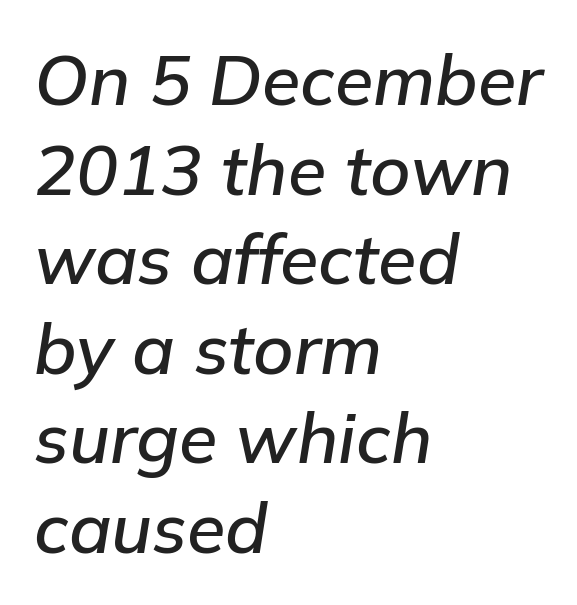
Q: Is the text italic (slanted)? A: Yes, it leans right by about 9 degrees.
Q: Is the text underlined? A: No.
Q: How is the paragraph aligned? A: Left-aligned.
Q: Is the spacing between letters normal or unusually wide? A: Normal.
Q: Is the spacing between lines tight, normal or loose? A: Normal.
Q: Width (condensed, normal, or wide)? A: Normal.
Q: Stroke contrast? A: Low.
Q: x-height? A: Medium.
Q: Monospaced? A: No.
